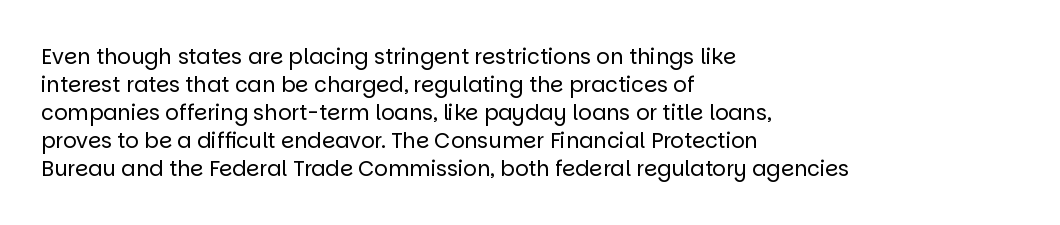
{"italic": "no", "bold": "no", "underline": "no", "align": "left", "line_spacing": "normal", "line_spacing_ratio": 1.33, "letter_spacing": "normal", "letter_spacing_em": 0.0, "glyph_px": 21}
